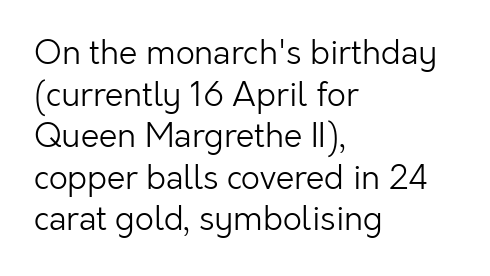
Q: Is the text bold? A: No.
Q: Is the text italic (slanted)? A: No, it is upright.
Q: Is the typeface a serif or a sans-serif typeface? A: Sans-serif.
Q: Is the text underlined? A: No.
Q: How is the paragraph aligned? A: Left-aligned.
Q: Is the spacing between letters normal or unusually wide? A: Normal.
Q: Is the spacing between lines tight, normal or loose? A: Normal.
Q: Width (condensed, normal, or wide)? A: Normal.
Q: Stroke contrast? A: Low.
Q: x-height? A: Medium.
Q: Monospaced? A: No.
